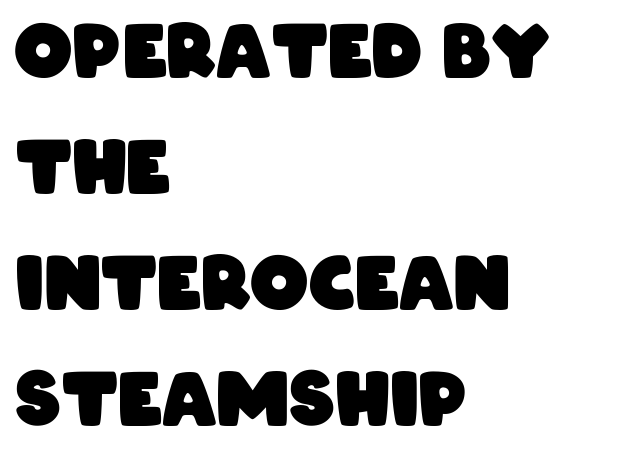
Q: Is the text bold? A: Yes.
Q: Is the typeface a serif or a sans-serif typeface? A: Sans-serif.
Q: Is the text underlined? A: No.
Q: How is the paragraph aligned? A: Left-aligned.
Q: Is the spacing between letters normal or unusually wide? A: Normal.
Q: Is the spacing between lines tight, normal or loose? A: Normal.
Q: Width (condensed, normal, or wide)? A: Condensed.
Q: Stroke contrast? A: Low.
Q: x-height? A: Large.
Q: Monospaced? A: No.
